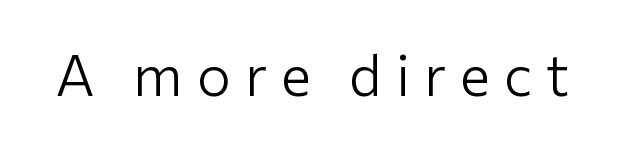
Q: Is the text bold? A: No.
Q: Is the text italic (slanted)? A: No, it is upright.
Q: Is the typeface a serif or a sans-serif typeface? A: Sans-serif.
Q: Is the text underlined? A: No.
Q: Is the spacing between letters normal or unusually wide? A: Unusually wide.
Q: Width (condensed, normal, or wide)? A: Normal.
Q: Stroke contrast? A: Low.
Q: x-height? A: Medium.
Q: Monospaced? A: No.
